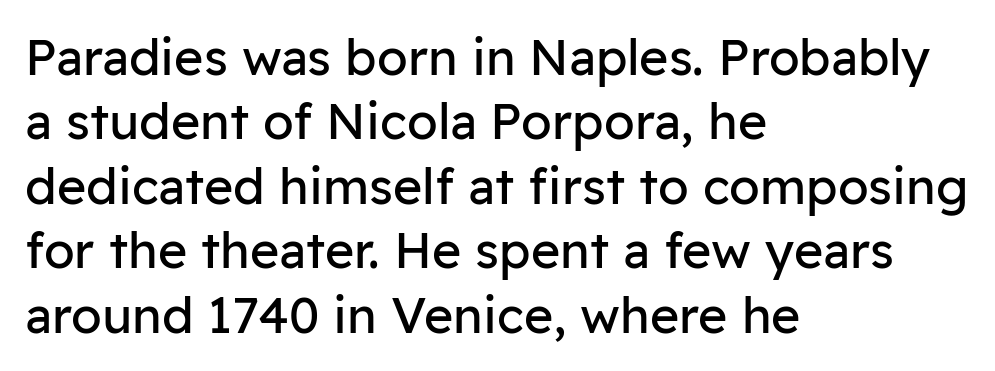
{"serif": "no", "italic": "no", "bold": "no", "weight": "regular", "width": "normal", "stroke_contrast": "low", "x_height": "medium", "monospaced": "no", "underline": "no", "align": "left", "line_spacing": "normal", "line_spacing_ratio": 1.29, "letter_spacing": "normal", "letter_spacing_em": 0.0, "glyph_px": 50}
